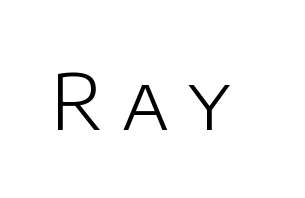
A sans-serif font was chosen for this passage. A typesetter would call this heavily tracked-out type. Each row of text sits above clean, open space. The typography opts for an upright posture over an oblique one. Weight: in the light-to-regular range. Each letter keeps its own natural width here, so spacing adapts to shape.
